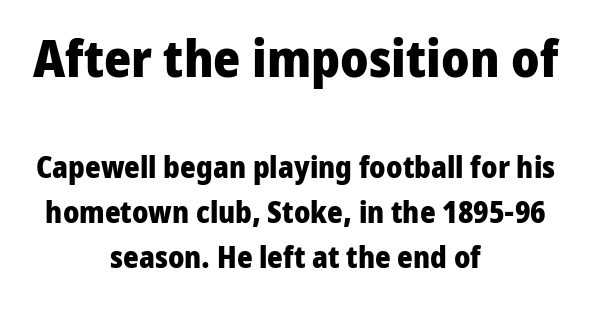
Descenders are the only things crossing below the line. Which of the two is more prominent by size? The first, at the top. Strokes here are thick enough to call this a true bold. These lines are rendered in a variable-pitch font.
